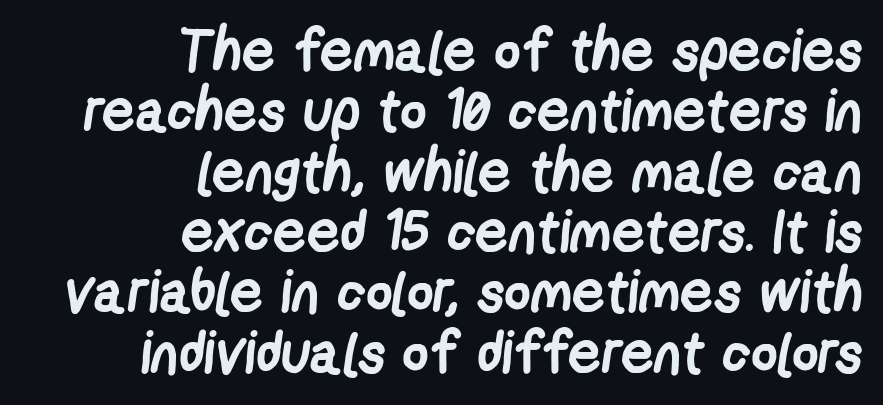
Underlining? Definitely not there. On the weight axis this lands at bold, roughly 700. The type family on display is of the sans-serif kind. Short note: letters normally spaced.
